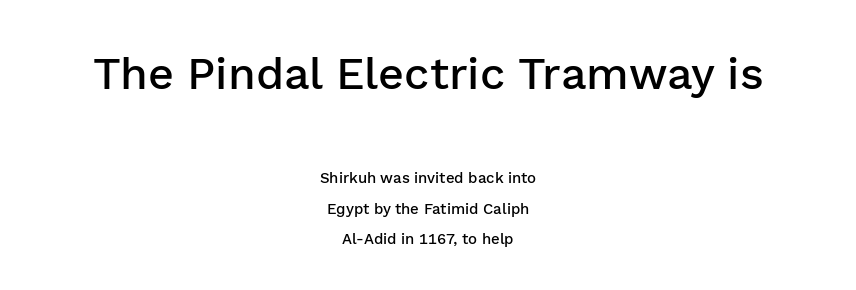
{"serif": "no", "italic": "no", "bold": "semi", "weight": "semibold", "width": "normal", "stroke_contrast": "low", "x_height": "medium", "monospaced": "no", "underline": "no", "align": "center", "line_spacing": "loose", "line_spacing_ratio": 2.03, "letter_spacing": "normal", "letter_spacing_em": 0.0, "larger_block": "first", "size_ratio": 3.0, "glyph_px": 45}
